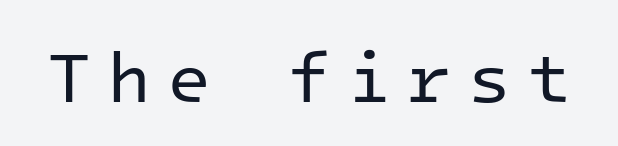
Substantial extra tracking has been applied to these lines. A quiet, ordinary-to-light weight characterises the typeface. The face used here is monospaced, like something from a code editor. Underline: absent.
